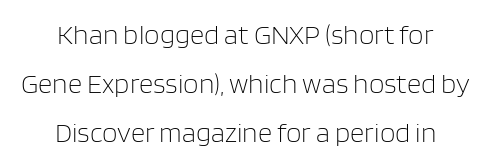
The horizontal fit of the characters is conventional and even. These lines were composed using upright roman letters. The glyphs in this specimen are sans serif. Compared with a typical body face, this is equally light or lighter still.
